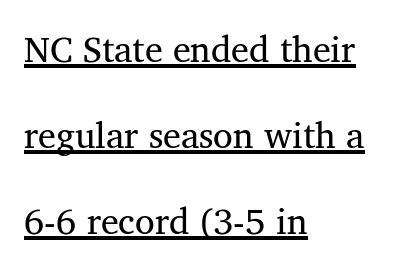
{"serif": "yes", "width": "normal", "stroke_contrast": "medium", "x_height": "medium", "monospaced": "no", "underline": "yes", "align": "left", "line_spacing": "loose", "line_spacing_ratio": 2.39, "letter_spacing": "normal", "letter_spacing_em": 0.0, "glyph_px": 36}
